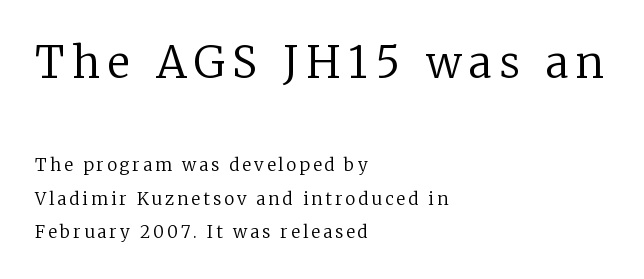
{"serif": "yes", "italic": "no", "bold": "no", "weight": "regular", "width": "normal", "stroke_contrast": "low", "x_height": "medium", "monospaced": "no", "underline": "no", "align": "left", "line_spacing": "loose", "line_spacing_ratio": 1.97, "larger_block": "first", "size_ratio": 2.53, "glyph_px": 43}
